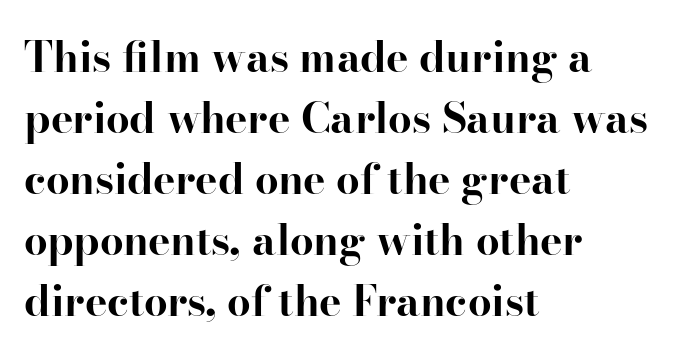
Q: Is the text bold? A: Yes.
Q: Is the text italic (slanted)? A: No, it is upright.
Q: Is the typeface a serif or a sans-serif typeface? A: Serif.
Q: Is the text underlined? A: No.
Q: How is the paragraph aligned? A: Left-aligned.
Q: Is the spacing between letters normal or unusually wide? A: Normal.
Q: Is the spacing between lines tight, normal or loose? A: Normal.
Q: Width (condensed, normal, or wide)? A: Normal.
Q: Stroke contrast? A: High.
Q: x-height? A: Small.
Q: Monospaced? A: No.
